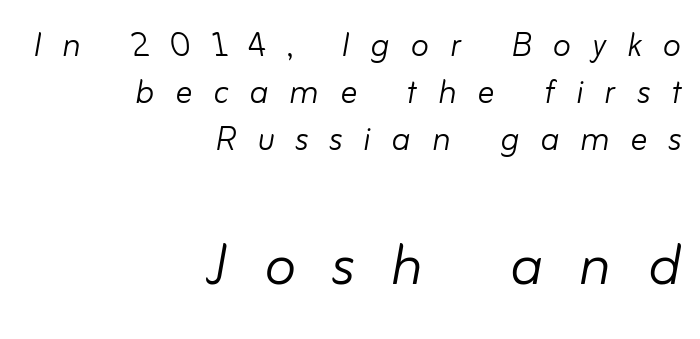
{"italic": "yes", "lean": "right", "slant_degrees": 10, "bold": "no", "weight": "light", "width": "normal", "stroke_contrast": "low", "x_height": "small", "monospaced": "no", "underline": "no", "align": "right", "line_spacing": "tight", "line_spacing_ratio": 1.12, "letter_spacing": "wide", "letter_spacing_em": 0.5, "larger_block": "second", "size_ratio": 1.74, "glyph_px": 73}
